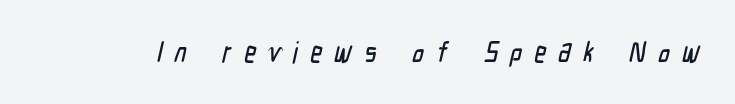
The image shows 29 px condensed sans-serif type; set unusually wide letter spacing (+0.42 em), not underlined; low stroke contrast and a medium x-height.
